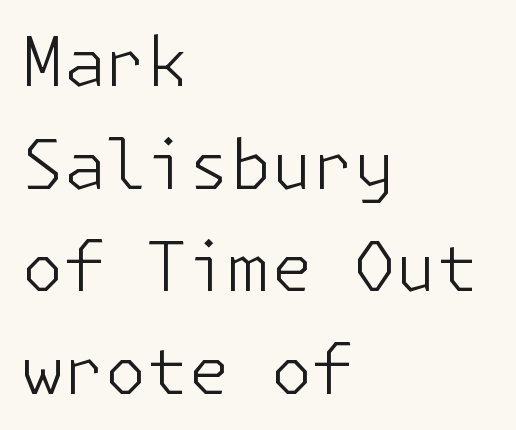
Q: Is the text bold? A: No.
Q: Is the text italic (slanted)? A: No, it is upright.
Q: Is the typeface a serif or a sans-serif typeface? A: Sans-serif.
Q: Is the text underlined? A: No.
Q: How is the paragraph aligned? A: Left-aligned.
Q: Is the spacing between letters normal or unusually wide? A: Normal.
Q: Is the spacing between lines tight, normal or loose? A: Normal.
Q: Width (condensed, normal, or wide)? A: Normal.
Q: Stroke contrast? A: Low.
Q: x-height? A: Medium.
